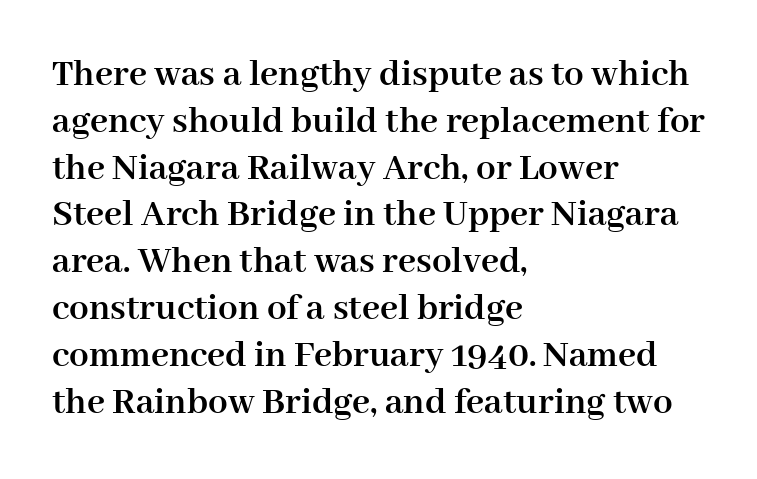
The image shows 39 px semibold serif type, upright; set left-aligned, line spacing 1.2x, normal letter spacing, not underlined; high stroke contrast and a medium x-height.
